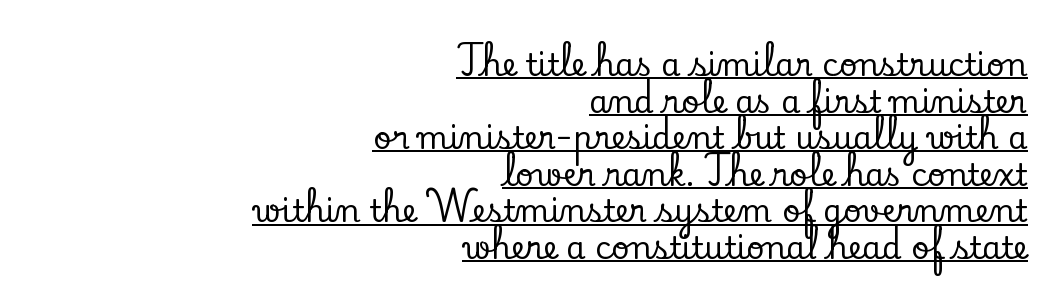
Q: Is the text italic (slanted)? A: No, it is upright.
Q: Is the typeface a serif or a sans-serif typeface? A: Serif.
Q: Is the text underlined? A: Yes.
Q: How is the paragraph aligned? A: Right-aligned.
Q: Is the spacing between letters normal or unusually wide? A: Normal.
Q: Width (condensed, normal, or wide)? A: Normal.
Q: Stroke contrast? A: Low.
Q: x-height? A: Small.
Q: Monospaced? A: No.
